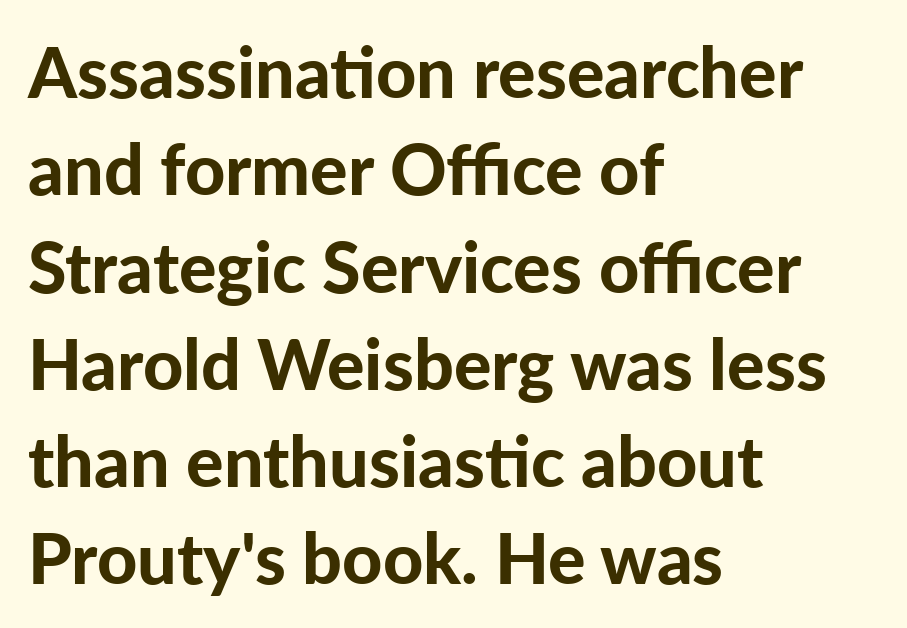
The image shows 70 px bold sans-serif type, upright; set left-aligned, normal line spacing (1.39x), normal letter spacing, not underlined; low stroke contrast and a medium x-height.
